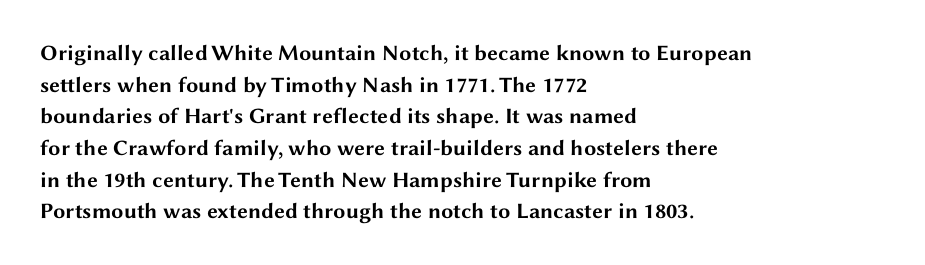
Q: Is the text bold? A: Yes.
Q: Is the text italic (slanted)? A: No, it is upright.
Q: Is the text underlined? A: No.
Q: How is the paragraph aligned? A: Left-aligned.
Q: Is the spacing between letters normal or unusually wide? A: Normal.
Q: Is the spacing between lines tight, normal or loose? A: Normal.
